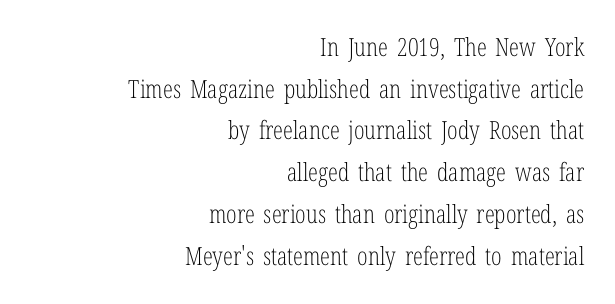
These glyphs show unthickened strokes, regular width or finer. Right-aligned paragraph, ragged on the left. The area under the type is left untouched. Regular leading. The line texture is even and compact thanks to regular tracking. This is roman type, the default non-slanted kind.
